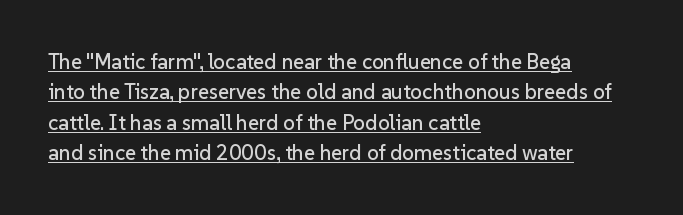
{"italic": "no", "underline": "yes", "align": "left", "line_spacing": "normal", "line_spacing_ratio": 1.45, "letter_spacing": "normal", "letter_spacing_em": 0.0, "glyph_px": 21}
